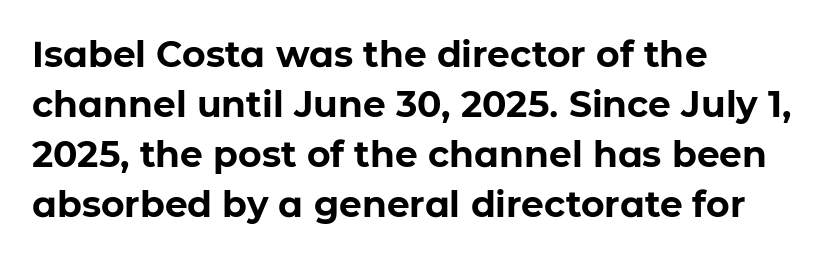
The image shows 36 px bold sans-serif type, upright; set left-aligned, normal line spacing (1.39x), normal letter spacing, not underlined; low stroke contrast and a medium x-height.
